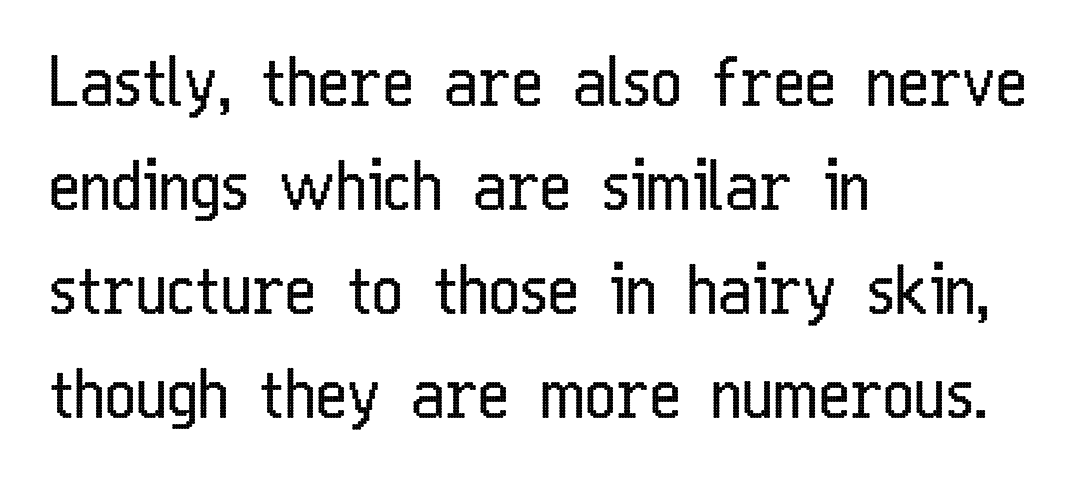
Q: Is the text bold? A: No.
Q: Is the text italic (slanted)? A: No, it is upright.
Q: Is the typeface a serif or a sans-serif typeface? A: Sans-serif.
Q: Is the text underlined? A: No.
Q: How is the paragraph aligned? A: Left-aligned.
Q: Is the spacing between letters normal or unusually wide? A: Normal.
Q: Is the spacing between lines tight, normal or loose? A: Normal.
Q: Width (condensed, normal, or wide)? A: Condensed.
Q: Stroke contrast? A: Low.
Q: x-height? A: Medium.
Q: Monospaced? A: No.
